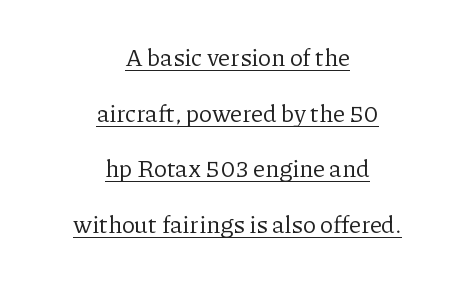
The image shows 24 px text type, upright; set centered, loose line spacing (2.32x), normal letter spacing, underlined.
